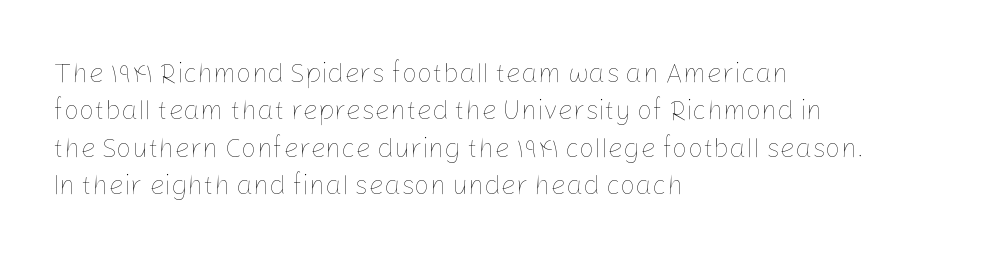
Interline gaps are of average width in this sample. Inter-character spacing is left at the font's built-in metrics. If you drew a line through each stem, it would be perfectly vertical. Words float on clear page, feet unadorned. Each line starts at the same left margin while the right side varies.
